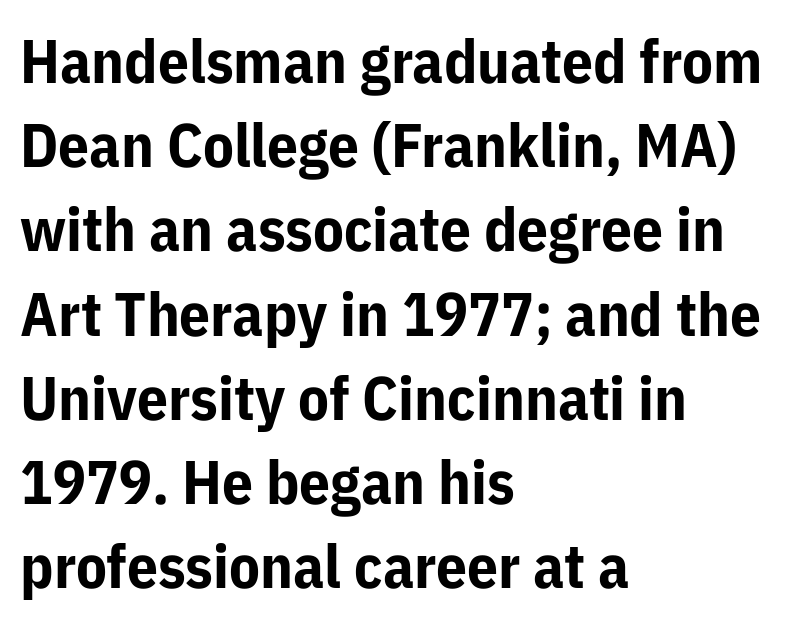
Q: Is the text bold? A: Yes.
Q: Is the text italic (slanted)? A: No, it is upright.
Q: Is the typeface a serif or a sans-serif typeface? A: Sans-serif.
Q: Is the text underlined? A: No.
Q: How is the paragraph aligned? A: Left-aligned.
Q: Is the spacing between letters normal or unusually wide? A: Normal.
Q: Is the spacing between lines tight, normal or loose? A: Normal.
Q: Width (condensed, normal, or wide)? A: Normal.
Q: Stroke contrast? A: Low.
Q: x-height? A: Medium.
Q: Monospaced? A: No.
